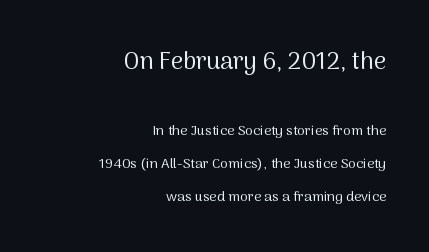
The image shows 24 px text type, upright; set right-aligned, loose line spacing (2.36x), normal letter spacing, not underlined; the first (top) block is 1.71x larger.
